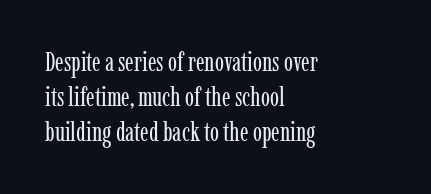
Q: Is the text bold? A: No.
Q: Is the text italic (slanted)? A: No, it is upright.
Q: Is the text underlined? A: No.
Q: How is the paragraph aligned? A: Left-aligned.
Q: Is the spacing between letters normal or unusually wide? A: Normal.
Q: Is the spacing between lines tight, normal or loose? A: Normal.
